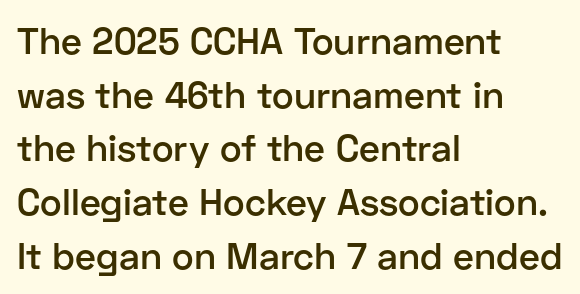
Grotesque or geometric, the face here clearly has no serifs. Tall strokes in this sample are plumb rather than angled. The passage shown is typed in a proportional face where columns would drift. Compared with a centered layout, this one pins lines to the left instead. These words are printed semibold, heavier than regular yet not bold. If you measured baseline to baseline, you'd find a middling distance.
